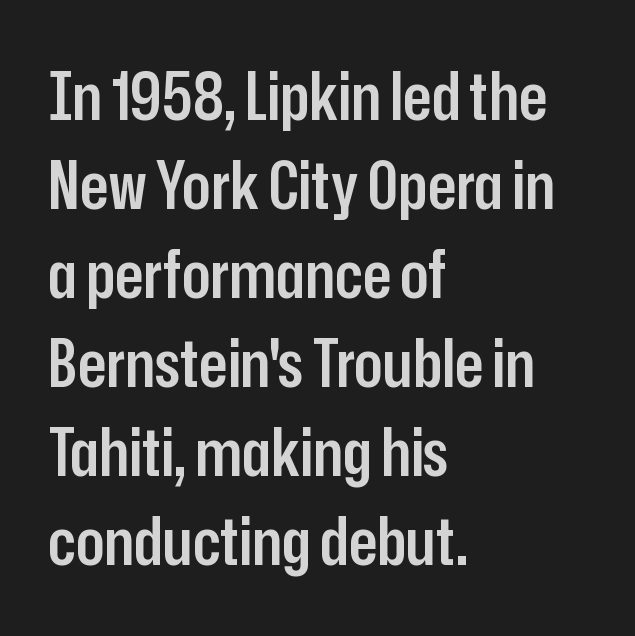
Proportional: the letters do not fall into vertical columns. Visually the block forms a straight wall on the left and a jagged coastline on the right. This is sans-serif lettering, the kind often seen on screens and signage. Vertically, the passage feels balanced, rows spaced as you'd expect. Honestly, the letter spacing is just normal — you wouldn't notice it.
